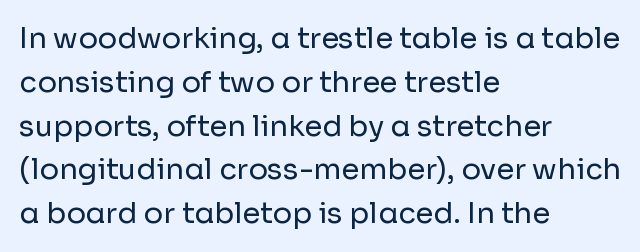
{"serif": "no", "italic": "no", "bold": "no", "weight": "regular", "width": "normal", "stroke_contrast": "low", "x_height": "medium", "monospaced": "no", "underline": "no", "align": "left", "line_spacing": "normal", "line_spacing_ratio": 1.51, "letter_spacing": "normal", "letter_spacing_em": 0.0, "glyph_px": 29}
